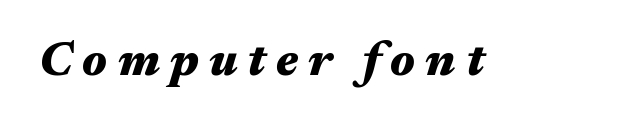
The specimen omits any rule beneath the text block's lines. Each glyph is drawn with heavy, bold strokes. Every character sits at an angle, as italics do. The letters advance in unequal steps, a hallmark of proportional type. This sample uses expanded letter spacing, leaving extra air between glyphs.
